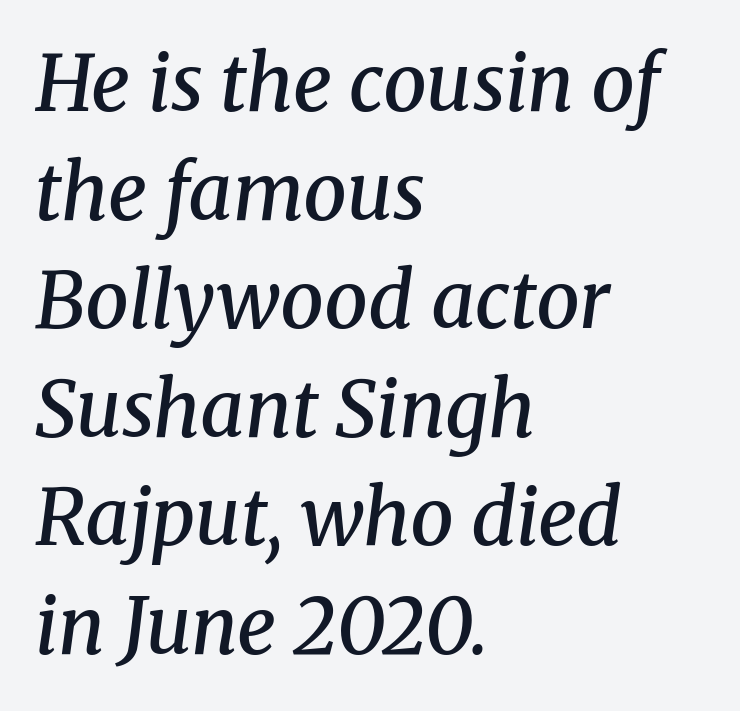
{"serif": "yes", "italic": "yes", "lean": "right", "slant_degrees": 8, "bold": "semi", "weight": "semibold", "width": "normal", "stroke_contrast": "medium", "x_height": "medium", "monospaced": "no", "underline": "no", "align": "left", "line_spacing": "normal", "line_spacing_ratio": 1.41, "letter_spacing": "normal", "letter_spacing_em": 0.0, "glyph_px": 77}
